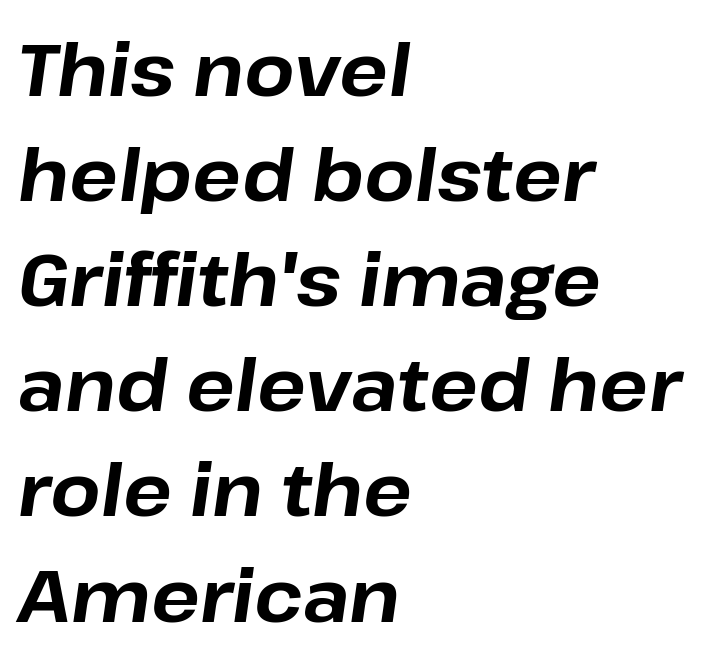
{"italic": "yes", "lean": "right", "slant_degrees": 8, "bold": "yes", "weight": "bold", "width": "normal", "stroke_contrast": "low", "x_height": "medium", "monospaced": "no", "underline": "no", "align": "left", "line_spacing": "normal", "line_spacing_ratio": 1.46, "letter_spacing": "normal", "letter_spacing_em": 0.0, "glyph_px": 72}
